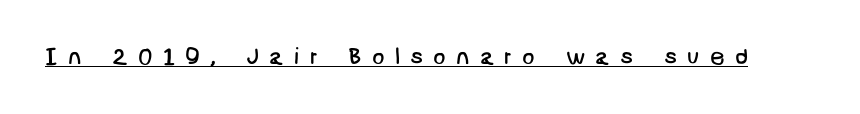
Q: Is the text bold? A: No.
Q: Is the text underlined? A: Yes.
Q: Is the spacing between letters normal or unusually wide? A: Unusually wide.
